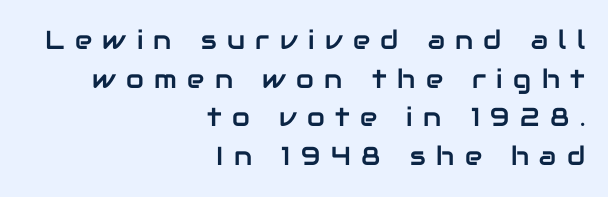
Words float on clear page, feet unadorned. The type sits square on the baseline with zero lean. The face used here is rendered with a markedly widened letterfit. The designer left line spacing at the default. The text block is weighted toward the right margin, trailing off unevenly leftward.
